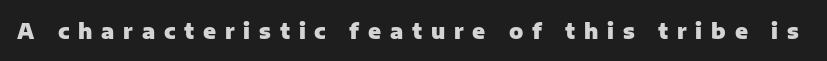
Descender tails drop into unmarked territory. Tall strokes in this sample are plumb rather than angled. Pretty heavy lettering here — definitely bold. This sample uses expanded letter spacing, leaving extra air between glyphs.
